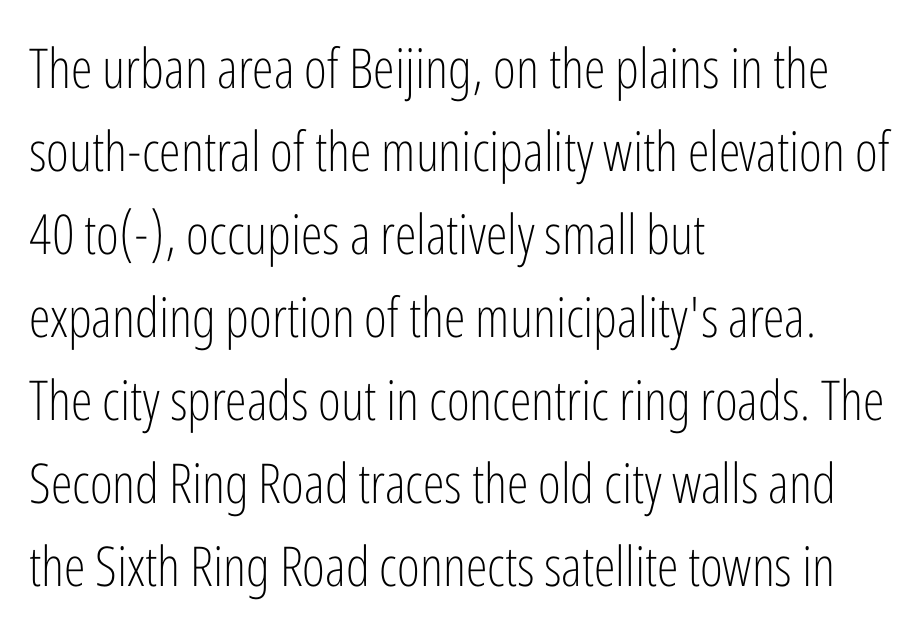
Q: Is the text bold? A: No.
Q: Is the text italic (slanted)? A: No, it is upright.
Q: Is the typeface a serif or a sans-serif typeface? A: Sans-serif.
Q: Is the text underlined? A: No.
Q: How is the paragraph aligned? A: Left-aligned.
Q: Is the spacing between letters normal or unusually wide? A: Normal.
Q: Is the spacing between lines tight, normal or loose? A: Normal.
Q: Width (condensed, normal, or wide)? A: Condensed.
Q: Stroke contrast? A: Low.
Q: x-height? A: Medium.
Q: Monospaced? A: No.
